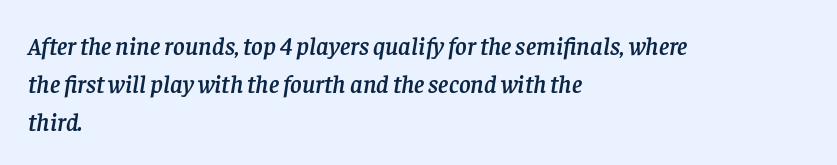
Q: Is the text italic (slanted)? A: Yes, it leans right by about 8 degrees.
Q: Is the text underlined? A: No.
Q: How is the paragraph aligned? A: Left-aligned.
Q: Is the spacing between letters normal or unusually wide? A: Normal.
Q: Is the spacing between lines tight, normal or loose? A: Normal.
